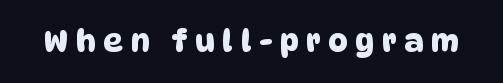
The image shows 30 px sans-serif type; set unusually wide letter spacing (+0.26 em), not underlined; low stroke contrast and a large x-height.
